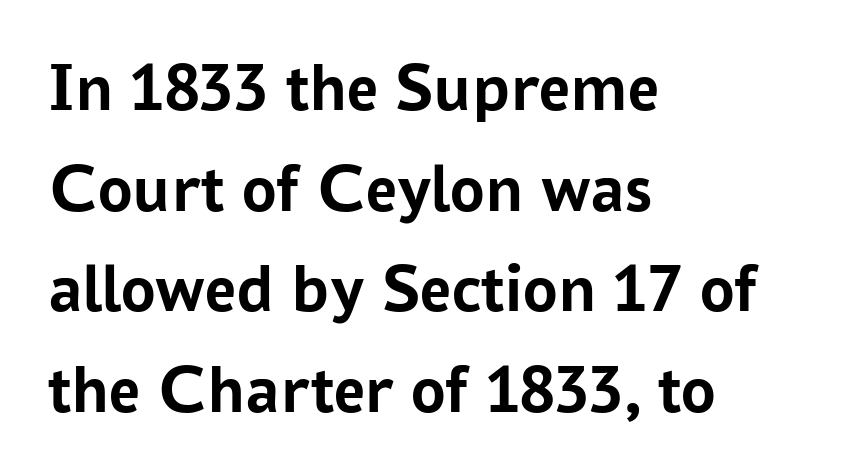
Q: Is the text bold? A: Yes.
Q: Is the text italic (slanted)? A: No, it is upright.
Q: Is the typeface a serif or a sans-serif typeface? A: Sans-serif.
Q: Is the text underlined? A: No.
Q: How is the paragraph aligned? A: Left-aligned.
Q: Is the spacing between letters normal or unusually wide? A: Normal.
Q: Is the spacing between lines tight, normal or loose? A: Normal.
Q: Width (condensed, normal, or wide)? A: Normal.
Q: Stroke contrast? A: Low.
Q: x-height? A: Medium.
Q: Monospaced? A: No.
